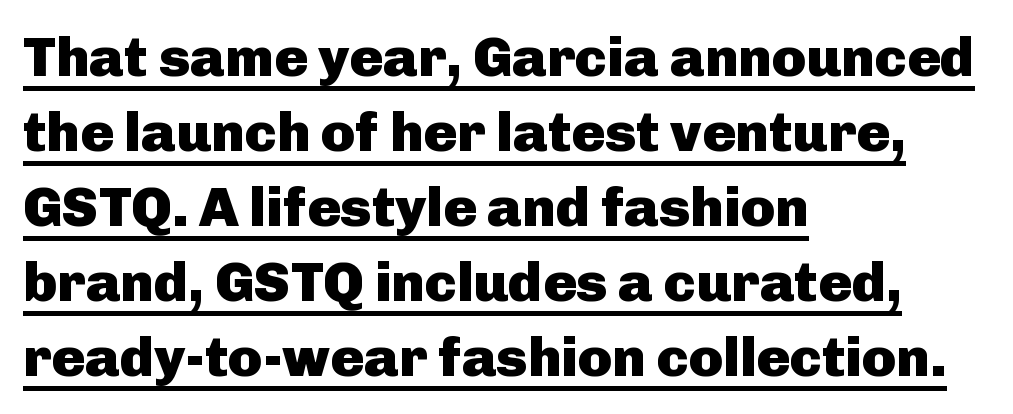
Q: Is the text bold? A: Yes.
Q: Is the text italic (slanted)? A: No, it is upright.
Q: Is the typeface a serif or a sans-serif typeface? A: Sans-serif.
Q: Is the text underlined? A: Yes.
Q: How is the paragraph aligned? A: Left-aligned.
Q: Is the spacing between letters normal or unusually wide? A: Normal.
Q: Is the spacing between lines tight, normal or loose? A: Normal.
Q: Width (condensed, normal, or wide)? A: Normal.
Q: Stroke contrast? A: Low.
Q: x-height? A: Medium.
Q: Monospaced? A: No.
